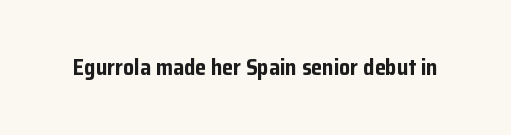
Q: Is the text bold? A: Yes.
Q: Is the text italic (slanted)? A: No, it is upright.
Q: Is the text underlined? A: No.
Q: Is the spacing between letters normal or unusually wide? A: Normal.
